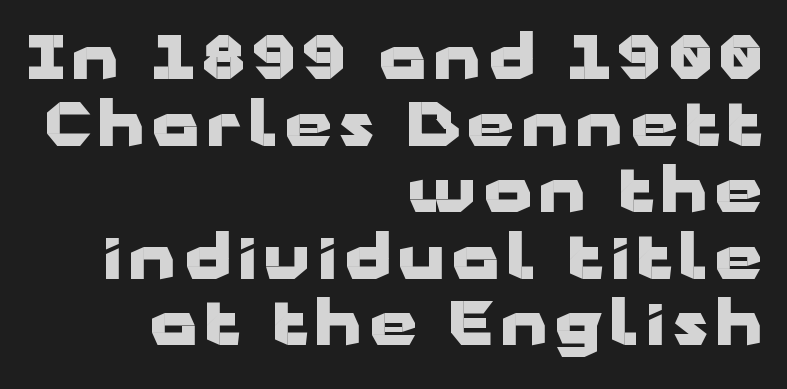
The image shows 60 px heavy, wide sans-serif type, upright; set right-aligned, tight line spacing (1.11x), not underlined; low stroke contrast and a medium x-height.
